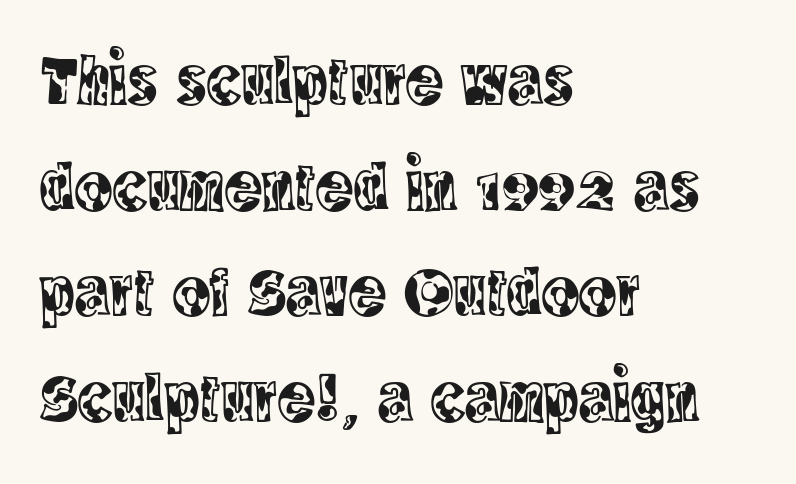
The image shows 70 px condensed serif type, upright; set left-aligned, normal line spacing (1.51x), normal letter spacing, not underlined; a large x-height.
